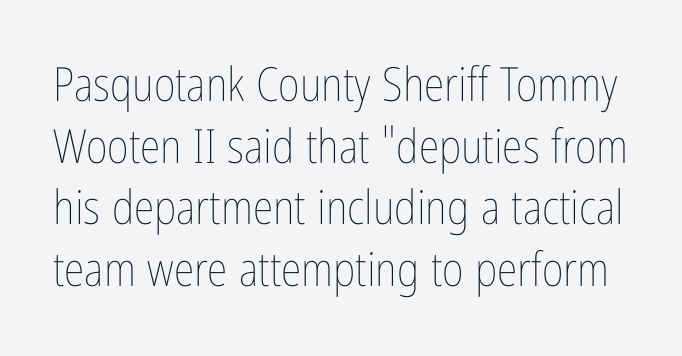
Q: Is the text bold? A: No.
Q: Is the text italic (slanted)? A: No, it is upright.
Q: Is the text underlined? A: No.
Q: Is the spacing between letters normal or unusually wide? A: Normal.
Q: Is the spacing between lines tight, normal or loose? A: Normal.
Q: Width (condensed, normal, or wide)? A: Condensed.
Q: Stroke contrast? A: Low.
Q: x-height? A: Medium.
Q: Monospaced? A: No.
